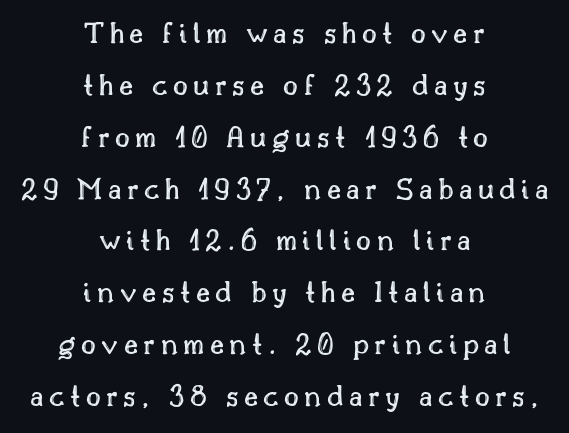
Q: Is the text italic (slanted)? A: No, it is upright.
Q: Is the text underlined? A: No.
Q: How is the paragraph aligned? A: Centered.
Q: Is the spacing between lines tight, normal or loose? A: Normal.
Q: Width (condensed, normal, or wide)? A: Normal.
Q: x-height? A: Small.
Q: Monospaced? A: No.
